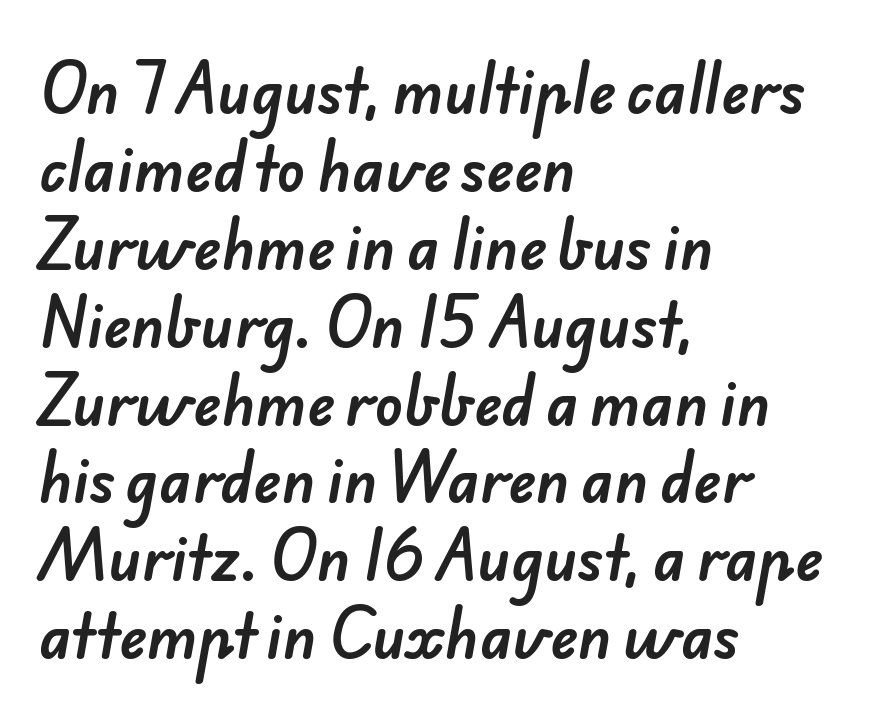
{"serif": "no", "width": "normal", "stroke_contrast": "low", "x_height": "small", "monospaced": "no", "underline": "no", "align": "left", "line_spacing": "normal", "line_spacing_ratio": 1.32, "letter_spacing": "normal", "letter_spacing_em": 0.0, "glyph_px": 59}
